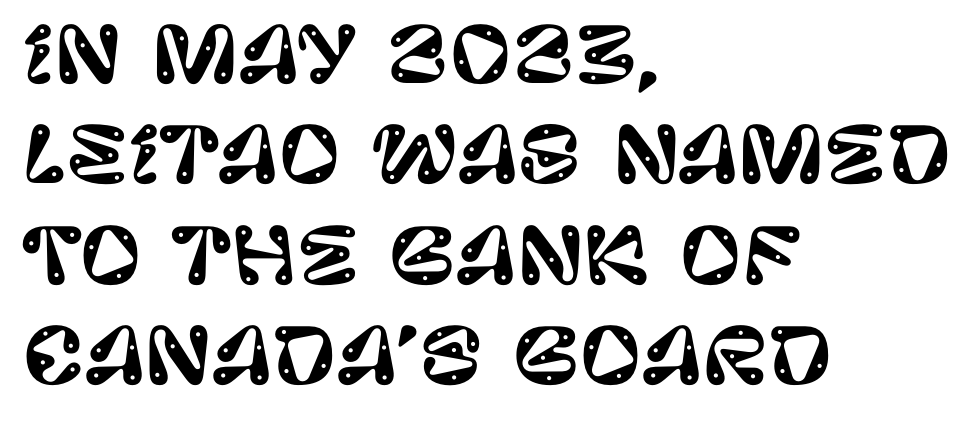
You could call the tracking neutral — neither tight nor loose. These lines sit exactly where default settings would place them. Is this a fixed-width face? No — the glyphs have proportional, varying widths. These lines are composed in type without serifs.
